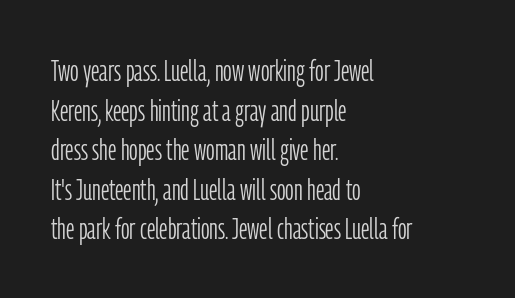
{"serif": "no", "italic": "no", "bold": "no", "weight": "light", "width": "condensed", "stroke_contrast": "low", "x_height": "medium", "monospaced": "no", "underline": "no", "align": "left", "line_spacing": "normal", "line_spacing_ratio": 1.32, "letter_spacing": "normal", "letter_spacing_em": 0.0, "glyph_px": 30}
